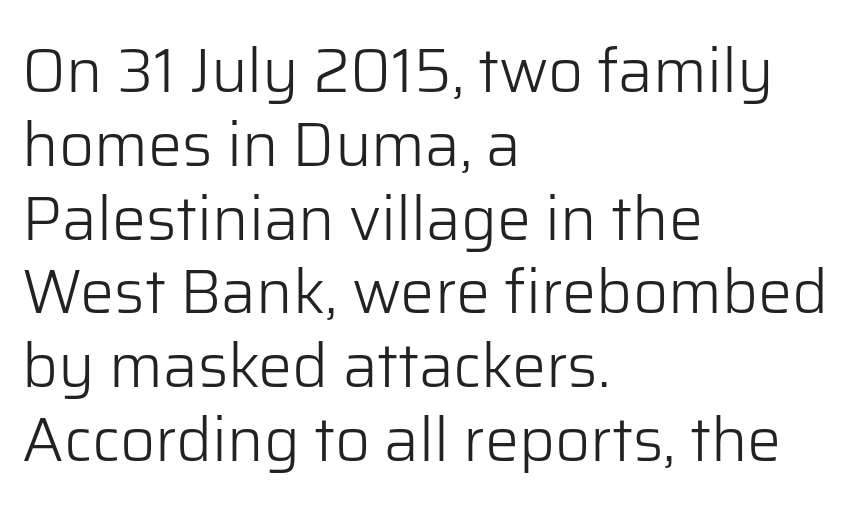
Q: Is the text bold? A: No.
Q: Is the text italic (slanted)? A: No, it is upright.
Q: Is the typeface a serif or a sans-serif typeface? A: Sans-serif.
Q: Is the text underlined? A: No.
Q: How is the paragraph aligned? A: Left-aligned.
Q: Is the spacing between letters normal or unusually wide? A: Normal.
Q: Width (condensed, normal, or wide)? A: Normal.
Q: Stroke contrast? A: Low.
Q: x-height? A: Medium.
Q: Monospaced? A: No.
